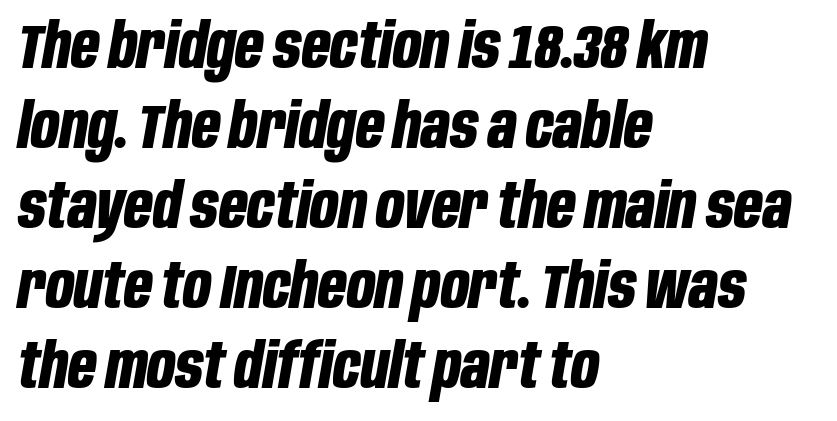
{"italic": "yes", "lean": "right", "slant_degrees": 10, "bold": "yes", "weight": "bold", "width": "condensed", "stroke_contrast": "low", "x_height": "large", "monospaced": "no", "underline": "no", "align": "left", "line_spacing": "normal", "line_spacing_ratio": 1.29, "letter_spacing": "normal", "letter_spacing_em": 0.0, "glyph_px": 62}
